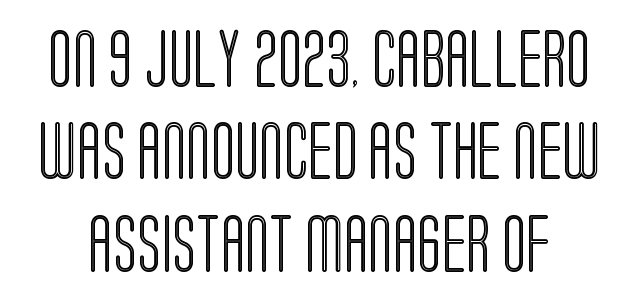
{"italic": "no", "width": "condensed", "x_height": "large", "monospaced": "no", "underline": "no", "line_spacing": "normal", "line_spacing_ratio": 1.62, "letter_spacing": "normal", "letter_spacing_em": 0.0, "glyph_px": 57}
